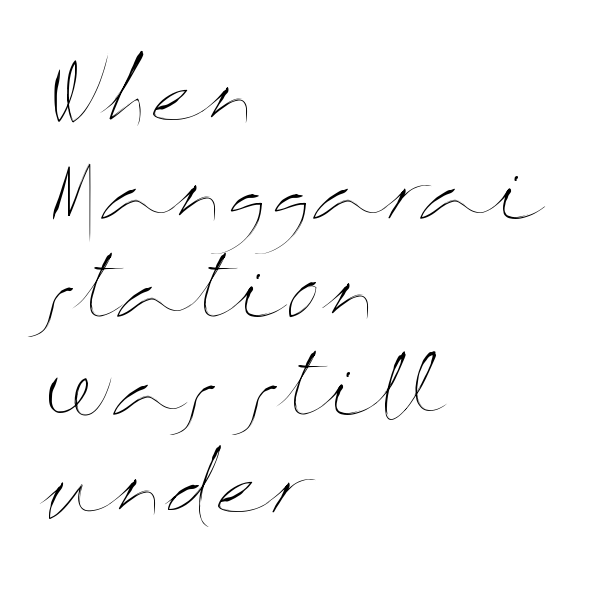
The image shows 79 px thin, wide type; set left-aligned, line spacing 1.24x, normal letter spacing, not underlined; medium stroke contrast and a medium x-height.
